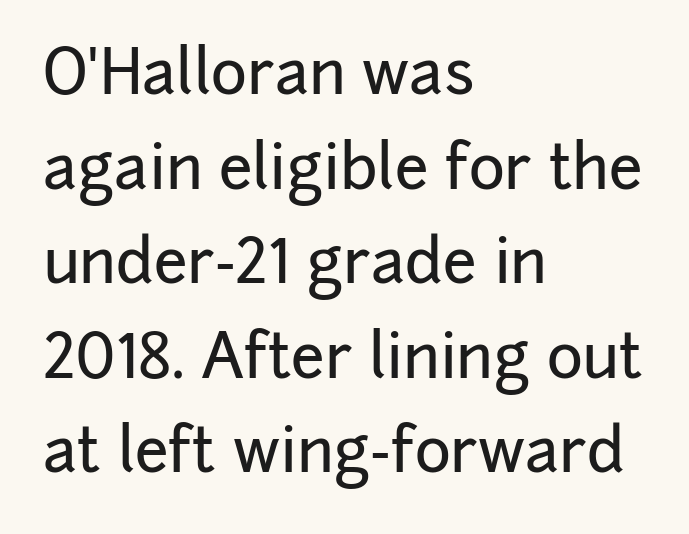
A typesetter would call this leading conventional body-copy spacing. The letters advance in unequal steps, a hallmark of proportional type. The setting favours the left margin, as ordinary paragraphs usually do. The rendering shows plain stroke endings on the letterforms — a sans-serif design. The horizontal fit of the characters is conventional and even.
